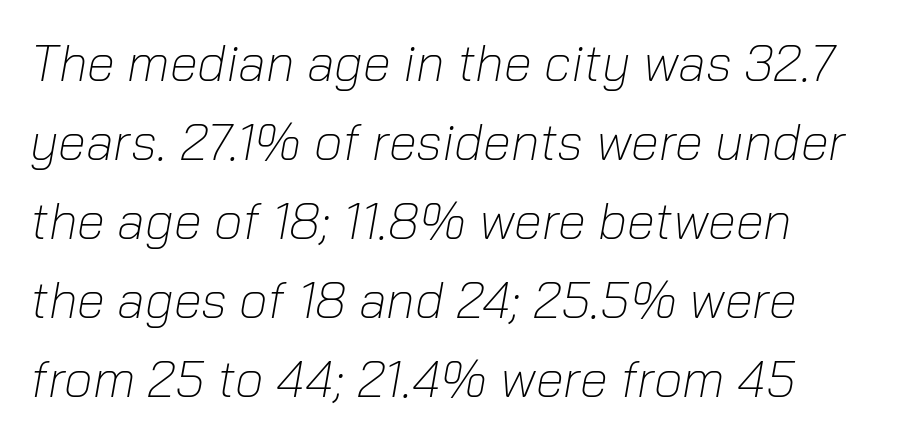
The image shows 51 px light type, italic (leaning right); set normal line spacing (1.55x), normal letter spacing, not underlined; low stroke contrast and a medium x-height.
